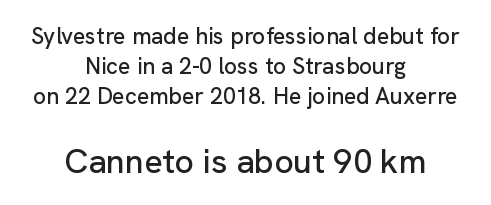
Quick note: underline off. This rendering uses center alignment, leaving both contours irregular but symmetric. Interline gaps are of average width in this sample. A typesetter would call this proportional, since set widths differ per character. Classification — sans serif.
